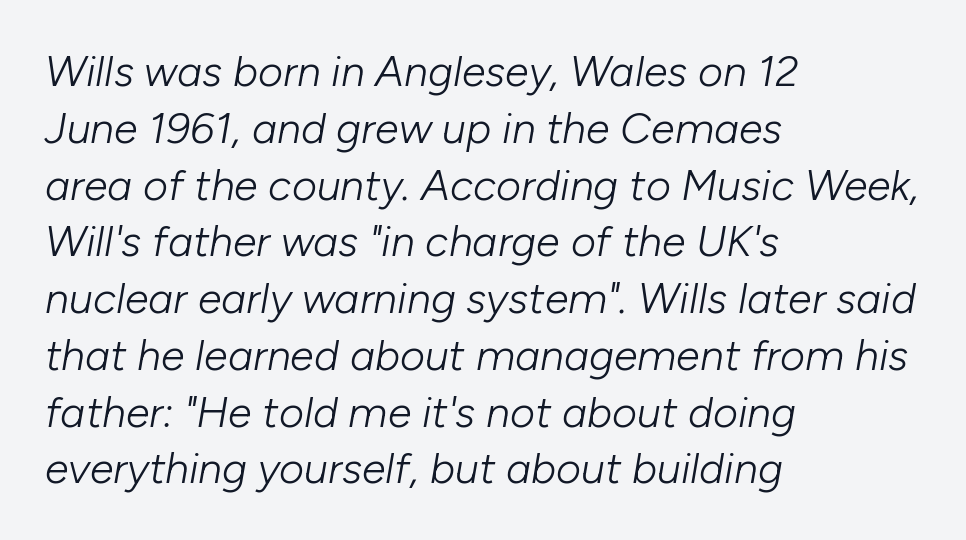
Honestly, the row spacing looks completely unremarkable. The axis of the letterforms is tilted away from vertical. This sample uses plain, unmodified letter spacing. Compared with a typical body face, this is equally light or lighter still.
